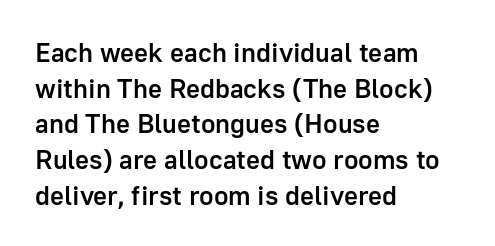
The image shows 27 px text type, upright; set left-aligned, normal line spacing (1.32x), normal letter spacing, not underlined.
